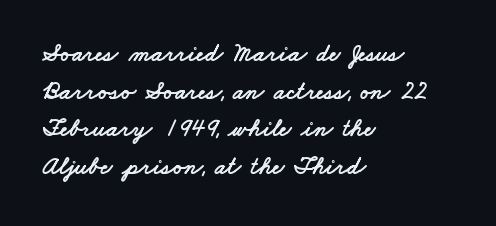
The zone under the glyphs is completely vacant. The letters sit at their default tracking, neither squeezed nor spread. Each line starts at the same left margin while the right side varies. A typesetter would call this leading conventional body-copy spacing.
